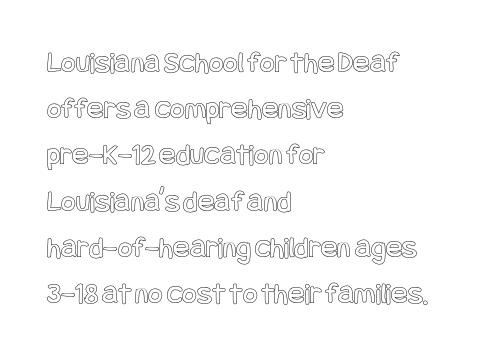
Q: Is the text italic (slanted)? A: No, it is upright.
Q: Is the text underlined? A: No.
Q: How is the paragraph aligned? A: Left-aligned.
Q: Is the spacing between letters normal or unusually wide? A: Normal.
Q: Is the spacing between lines tight, normal or loose? A: Normal.
Q: Width (condensed, normal, or wide)? A: Condensed.
Q: x-height? A: Large.
